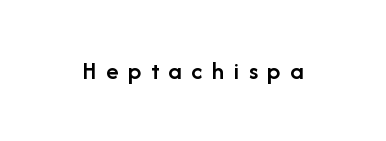
{"italic": "no", "bold": "semi", "underline": "no", "letter_spacing": "wide", "letter_spacing_em": 0.36, "glyph_px": 26}
